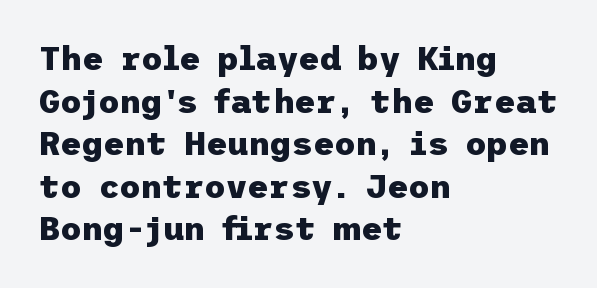
A sans-serif font was chosen for this passage. Words appear dense and cohesive because spacing is normal. Compared with typical paragraphs, the rows here are spaced about the same. Underline: absent. Heavy-handed strokes throughout: this text is bold.
